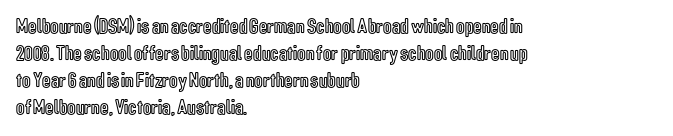
The image shows 21 px text type, upright; set left-aligned, normal line spacing (1.29x), normal letter spacing, not underlined.
